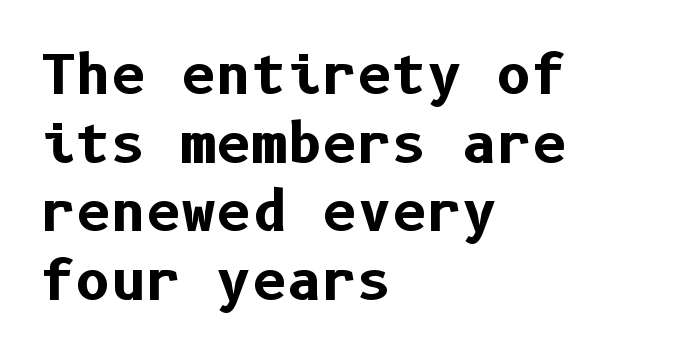
{"serif": "no", "italic": "no", "bold": "yes", "weight": "bold", "width": "normal", "stroke_contrast": "low", "x_height": "medium", "underline": "no", "align": "left", "line_spacing": "normal", "line_spacing_ratio": 1.27, "letter_spacing": "normal", "letter_spacing_em": 0.0, "glyph_px": 54}
